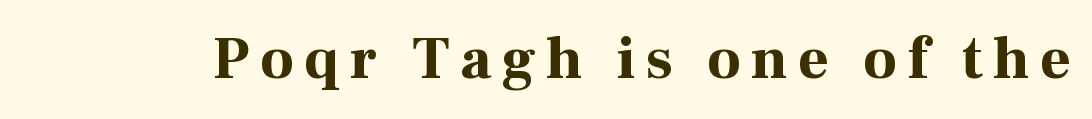
{"serif": "yes", "italic": "no", "bold": "yes", "weight": "bold", "width": "normal", "stroke_contrast": "high", "x_height": "medium", "monospaced": "no", "underline": "no", "glyph_px": 59}
